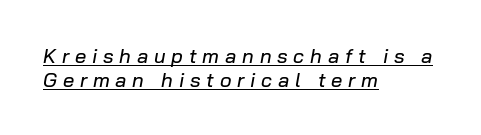
Where is the straight margin? On the left. The font's italic variant was chosen for this text. Students, note that the glyphs here are deliberately spaced far apart. These characters rest on top of a visible drawn line.
